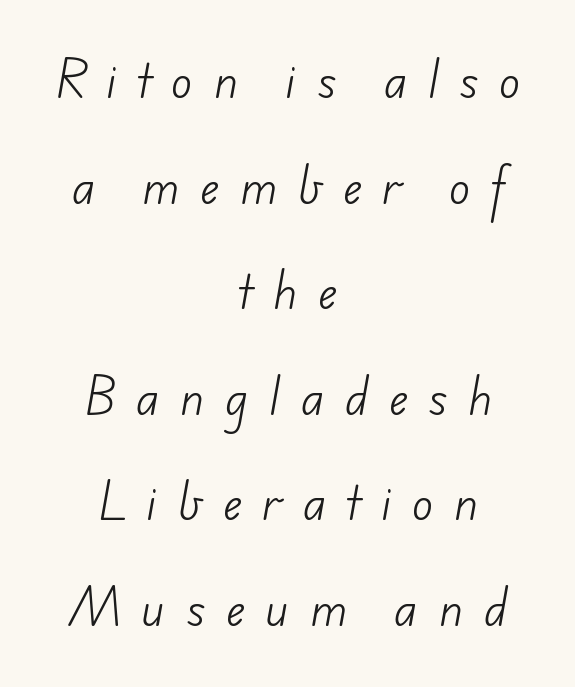
This is sans-serif lettering, the kind often seen on screens and signage. The space between consecutive lines is lavish. Rule under the text: the space is simply empty. This sample has the flowing, uneven cadence of proportional lettering. Alignment: centered. The letters are spread apart with noticeably loose tracking.
